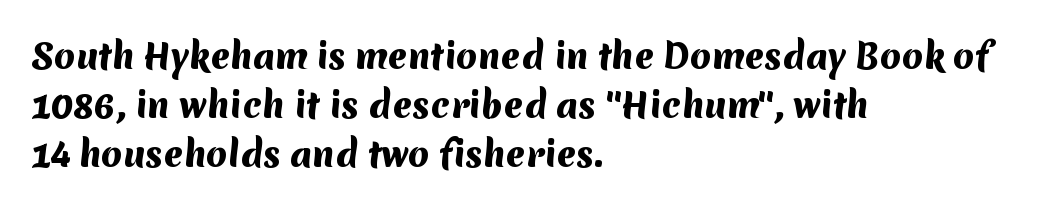
{"serif": "no", "bold": "yes", "weight": "heavy", "width": "normal", "stroke_contrast": "medium", "x_height": "medium", "monospaced": "no", "underline": "no", "align": "left", "line_spacing": "normal", "line_spacing_ratio": 1.44, "letter_spacing": "normal", "letter_spacing_em": 0.0, "glyph_px": 34}
